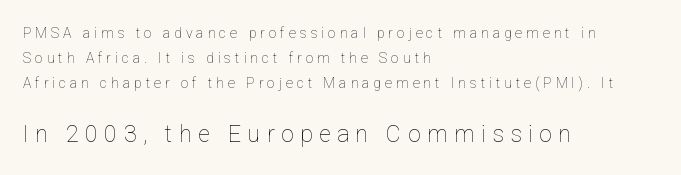
{"italic": "no", "bold": "no", "underline": "no", "align": "left", "line_spacing_ratio": 1.79, "letter_spacing": "wide", "letter_spacing_em": 0.28, "larger_block": "second", "size_ratio": 1.64, "glyph_px": 23}
